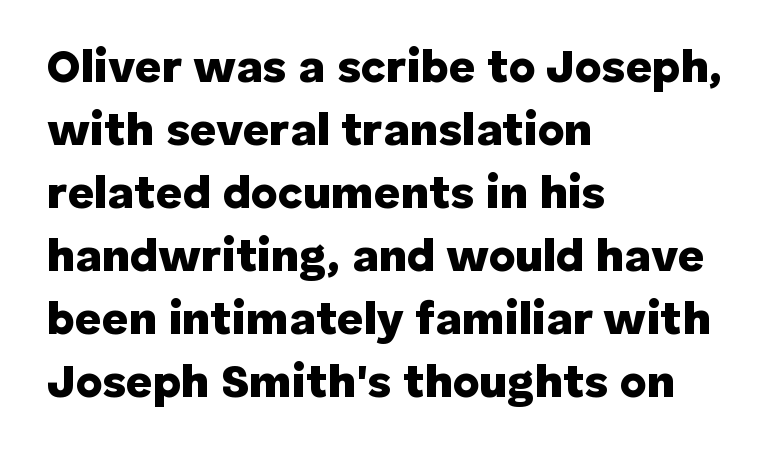
The image shows 46 px heavy sans-serif type, upright; set left-aligned, normal line spacing (1.37x), normal letter spacing, not underlined; low stroke contrast and a medium x-height.
